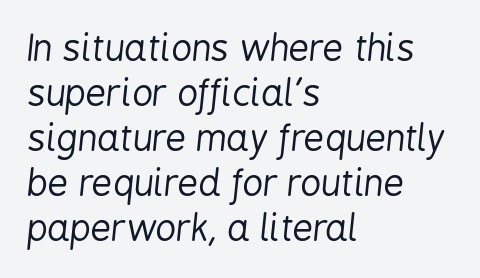
{"italic": "yes", "lean": "right", "slant_degrees": 6, "bold": "no", "weight": "regular", "width": "condensed", "stroke_contrast": "low", "x_height": "medium", "monospaced": "no", "underline": "no", "align": "left", "line_spacing": "normal", "line_spacing_ratio": 1.25, "letter_spacing": "normal", "letter_spacing_em": 0.0, "glyph_px": 36}
